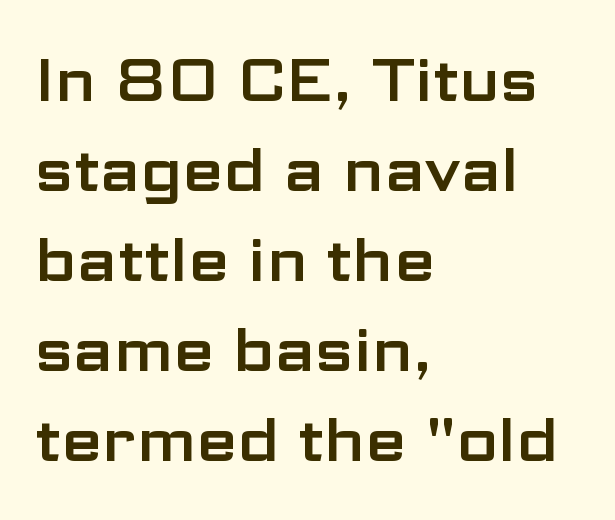
The rag falls on the right side of this text block. This rendering employs a face without finishing strokes, i.e., a sans-serif. Words float on clear page, feet unadorned. One glance says typical: line gaps are just what's usual.
